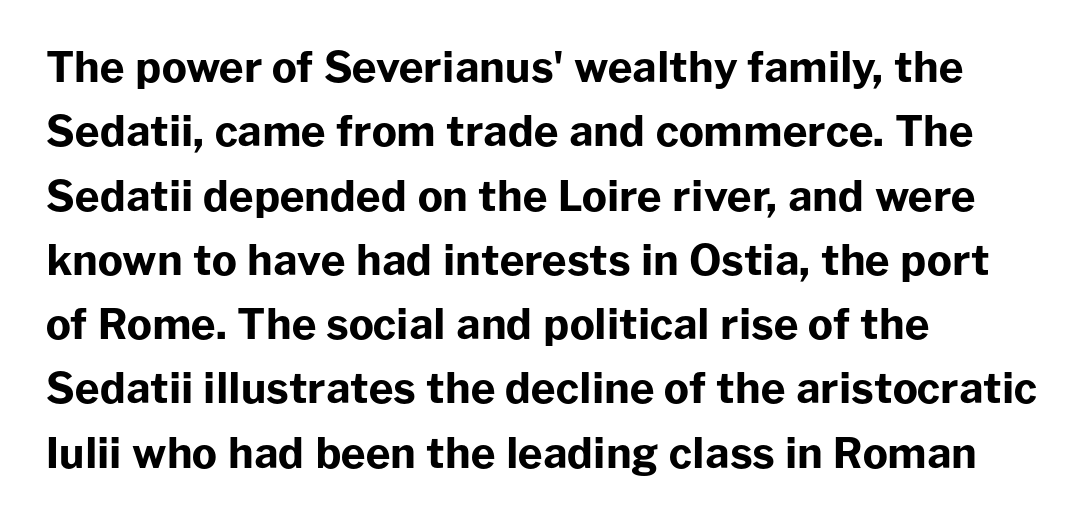
Any mark beneath the type? The region is blank. The face used here has the dense, thick strokes of a bold. Alignment: flush left. This rendering employs a face without finishing strokes, i.e., a sans-serif. Words appear dense and cohesive because spacing is normal. How would I describe the line gaps? Plain and ordinary.
